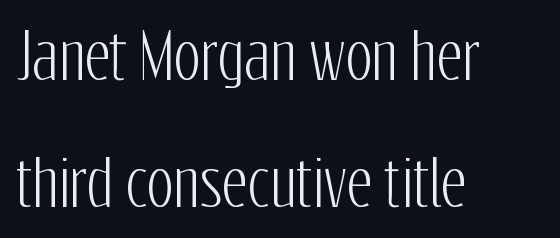
In terms of letterform style, serifs are entirely absent. What's the leading like? Stretched, with rows far apart. If you drew a line through each stem, it would be perfectly vertical. Look at the tracking — it's just the regular setting, nothing added.
